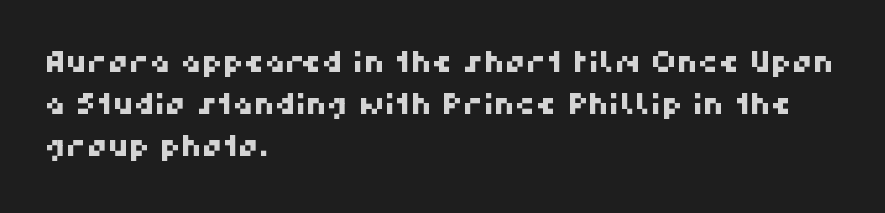
The image shows 29 px sans-serif type; set left-aligned, normal line spacing (1.45x), normal letter spacing, not underlined; high stroke contrast and a medium x-height.
